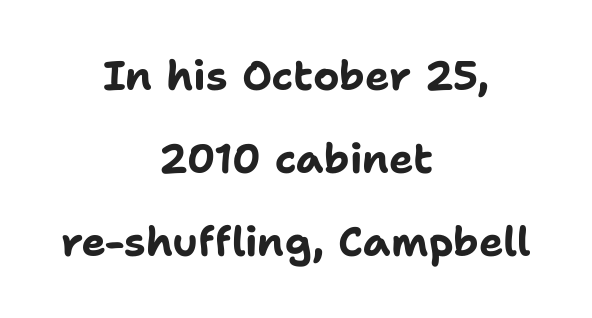
Q: Is the text bold? A: Yes.
Q: Is the text italic (slanted)? A: No, it is upright.
Q: Is the typeface a serif or a sans-serif typeface? A: Sans-serif.
Q: Is the text underlined? A: No.
Q: How is the paragraph aligned? A: Centered.
Q: Is the spacing between letters normal or unusually wide? A: Normal.
Q: Is the spacing between lines tight, normal or loose? A: Loose.
Q: Width (condensed, normal, or wide)? A: Normal.
Q: Stroke contrast? A: Low.
Q: x-height? A: Medium.
Q: Monospaced? A: No.
